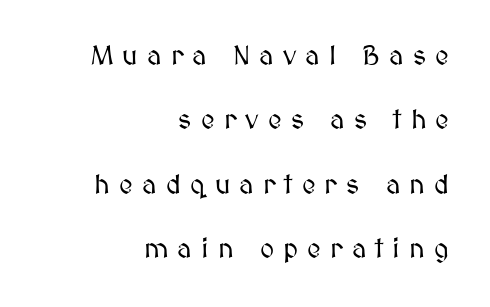
{"italic": "no", "underline": "no", "align": "right", "line_spacing": "loose", "line_spacing_ratio": 2.38, "letter_spacing": "wide", "letter_spacing_em": 0.34, "glyph_px": 27}
